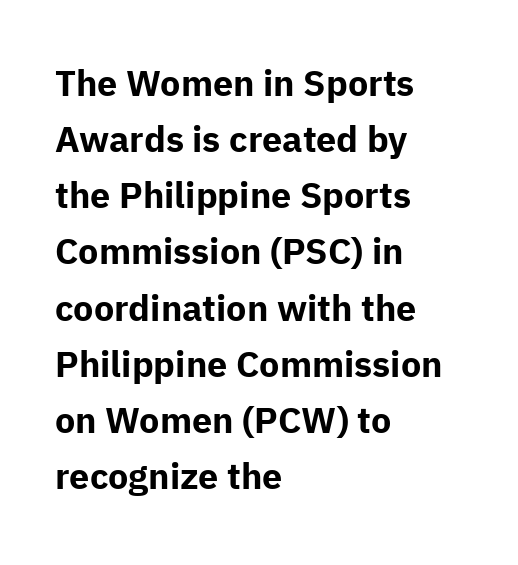
Visually the block forms a straight wall on the left and a jagged coastline on the right. The vertical gap from one line to the next is medium. What stands out about the letter spacing? Nothing — it is the standard amount. Serifs: no, the terminals of the letterforms are clean.
